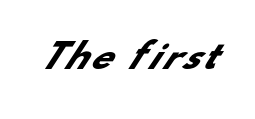
Grotesque or geometric, the face here clearly has no serifs. Spacing verdict: proportional, widths tailored to each character. You'd pick this weight for a headline — it's a proper bold. The gap between lines stays unmarked.
